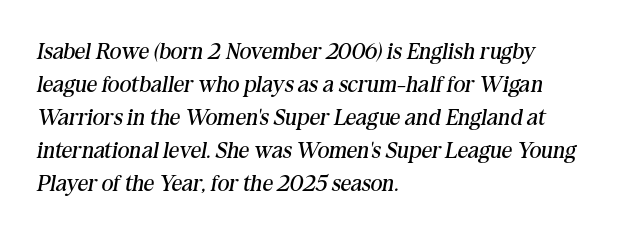
Q: Is the text bold? A: No.
Q: Is the text italic (slanted)? A: Yes, it leans right by about 10 degrees.
Q: Is the text underlined? A: No.
Q: How is the paragraph aligned? A: Left-aligned.
Q: Is the spacing between letters normal or unusually wide? A: Normal.
Q: Is the spacing between lines tight, normal or loose? A: Normal.
